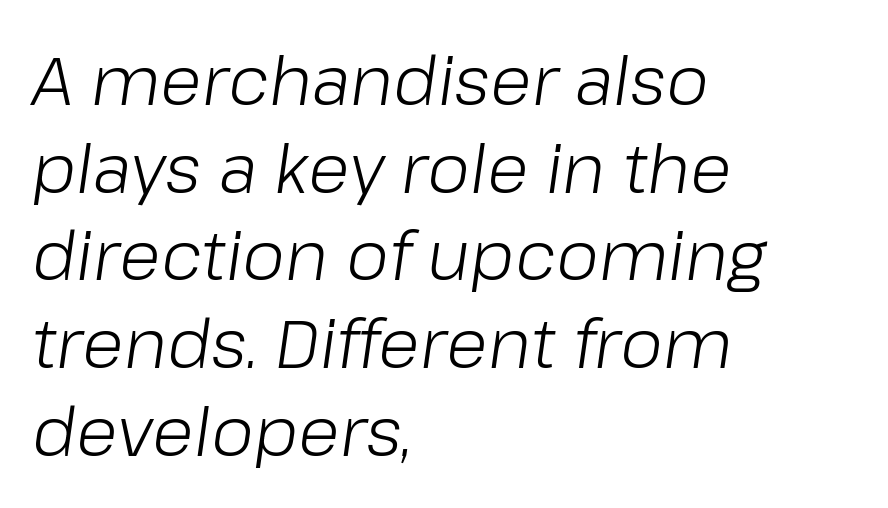
Q: Is the text bold? A: No.
Q: Is the text italic (slanted)? A: Yes, it leans right by about 8 degrees.
Q: Is the text underlined? A: No.
Q: How is the paragraph aligned? A: Left-aligned.
Q: Is the spacing between letters normal or unusually wide? A: Normal.
Q: Is the spacing between lines tight, normal or loose? A: Normal.
Q: Width (condensed, normal, or wide)? A: Normal.
Q: Stroke contrast? A: Low.
Q: x-height? A: Medium.
Q: Monospaced? A: No.
